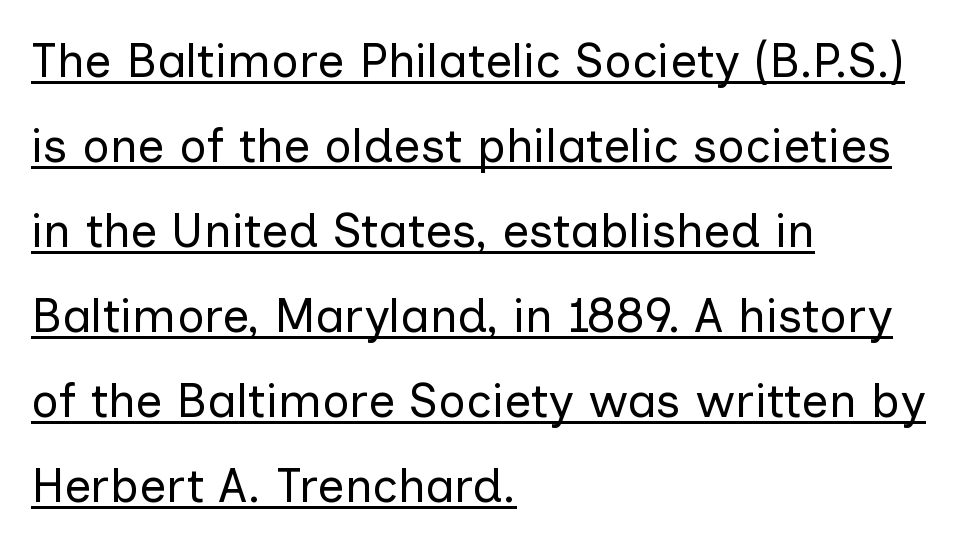
A light-to-regular cut is what we see here. Stroke terminals: plain, sans-serif. Upright lettering throughout. Casual observation: everything's shoved over to the left. Each line of the rendering has a horizontal stroke beneath the glyphs. Is this a fixed-width face? No — the glyphs have proportional, varying widths.
